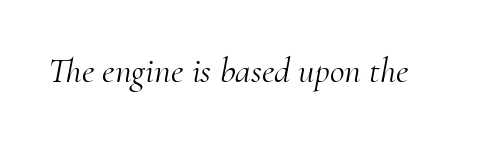
{"serif": "yes", "italic": "yes", "lean": "right", "slant_degrees": 10, "bold": "no", "weight": "light", "width": "normal", "stroke_contrast": "medium", "x_height": "small", "monospaced": "no", "underline": "no", "letter_spacing": "normal", "letter_spacing_em": 0.0, "glyph_px": 36}
